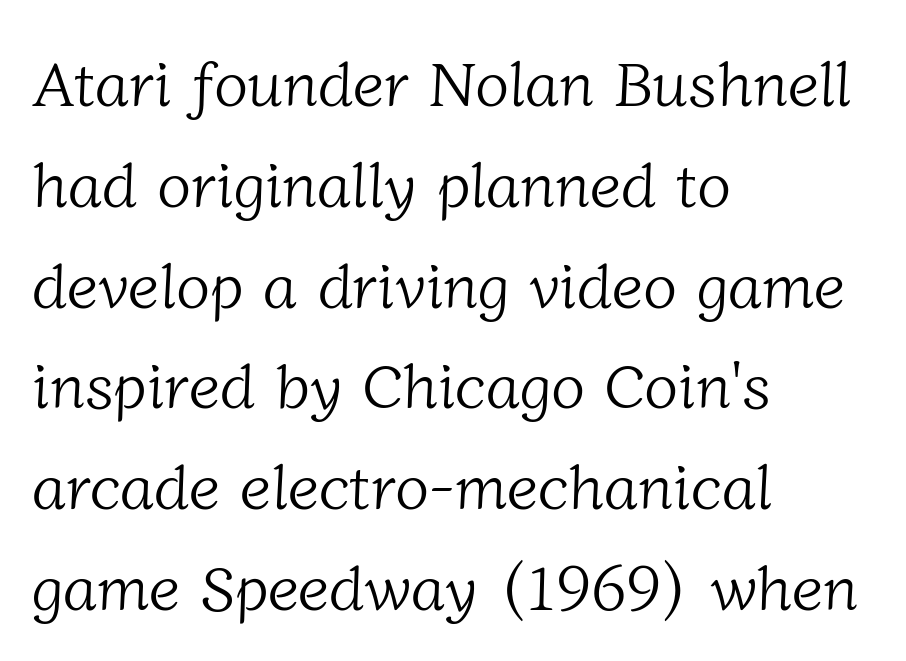
The image shows 63 px light serif type; set left-aligned, normal line spacing (1.6x), normal letter spacing, not underlined; low stroke contrast and a medium x-height.
